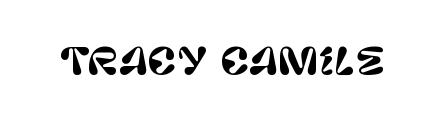
The image shows 36 px sans-serif type; set normal letter spacing, not underlined; low stroke contrast and a large x-height.
